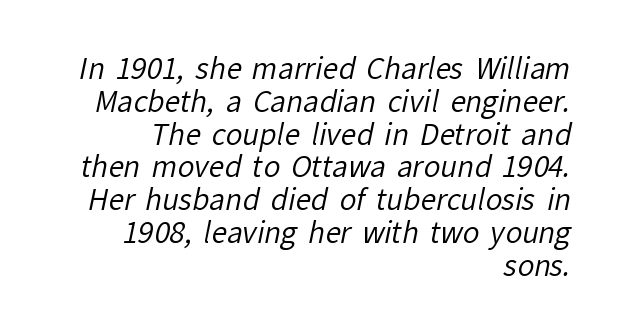
The image shows 28 px regular-weight sans-serif type; set right-aligned, line spacing 1.17x, normal letter spacing, not underlined; low stroke contrast and a medium x-height.
